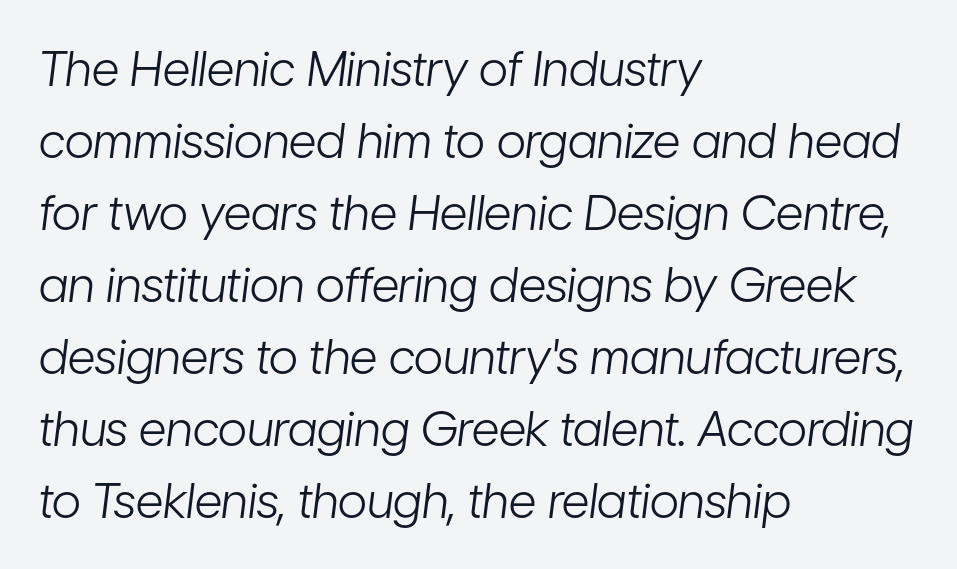
Varying glyph widths throughout — classic text-font behaviour. This is oblique type, the kind used for emphasis or titles. The letters look calm and open, with moderate or lighter stems. Descender tails drop into unmarked territory. Horizontal bands of white between lines are of average thickness.
